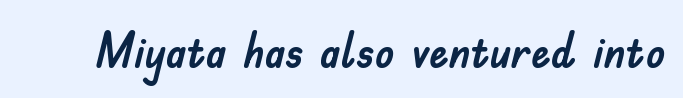
The image shows 49 px sans-serif type; set normal letter spacing, not underlined; low stroke contrast and a small x-height.
